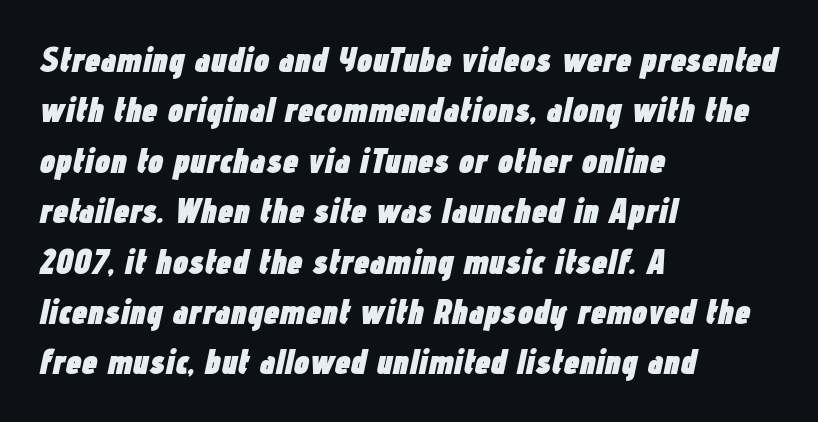
The words here are not underlined. Thick stems and heavy bowls — unmistakably bold. The lettering tilts uniformly, giving the passage an italic look. The rendering uses a moderate line-height, typical for paragraphs. Here the glyphs are tracked normally, forming tight word shapes.
